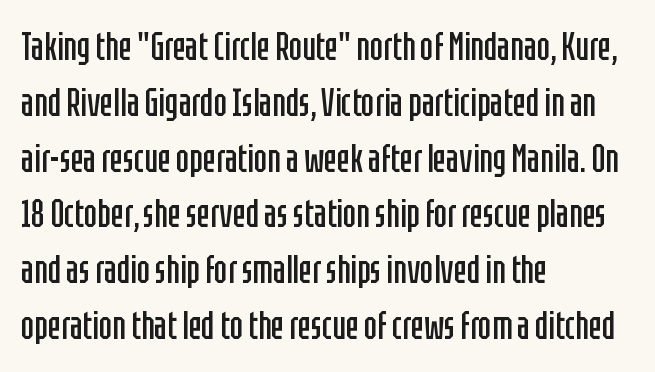
{"serif": "no", "italic": "no", "bold": "no", "weight": "regular", "width": "condensed", "stroke_contrast": "low", "x_height": "large", "monospaced": "no", "underline": "no", "align": "left", "line_spacing": "normal", "line_spacing_ratio": 1.43, "letter_spacing": "normal", "letter_spacing_em": 0.0, "glyph_px": 39}
